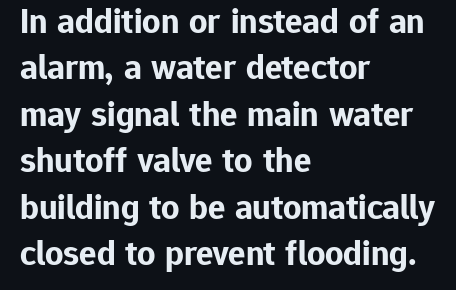
The image shows 36 px bold sans-serif type, upright; set left-aligned, normal line spacing (1.29x), normal letter spacing, not underlined; low stroke contrast and a medium x-height.
